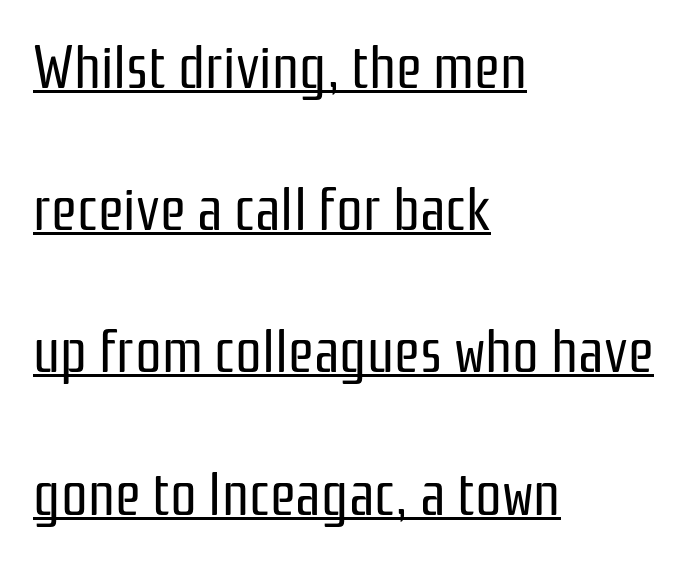
The image shows 59 px regular-weight, condensed sans-serif type, upright; set left-aligned, loose line spacing (2.41x), normal letter spacing, underlined; low stroke contrast and a medium x-height.
